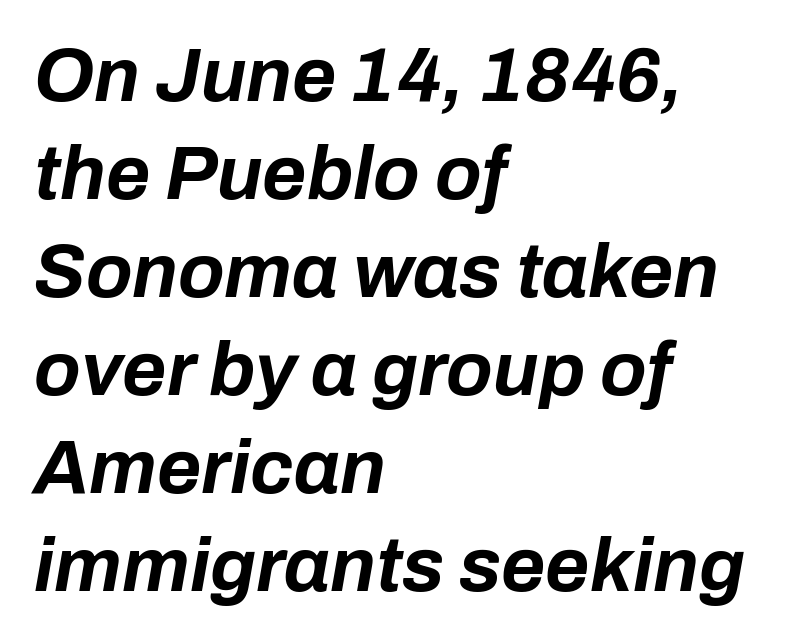
Q: Is the text bold? A: Yes.
Q: Is the text italic (slanted)? A: Yes, it leans right by about 10 degrees.
Q: Is the text underlined? A: No.
Q: How is the paragraph aligned? A: Left-aligned.
Q: Is the spacing between letters normal or unusually wide? A: Normal.
Q: Is the spacing between lines tight, normal or loose? A: Normal.
Q: Width (condensed, normal, or wide)? A: Normal.
Q: Stroke contrast? A: Low.
Q: x-height? A: Medium.
Q: Monospaced? A: No.
